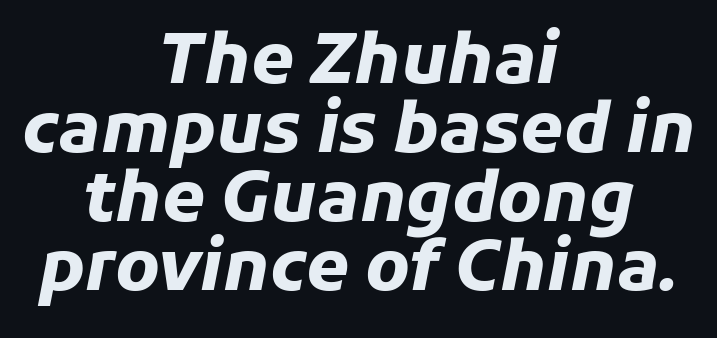
The image shows 69 px heavy type, italic (leaning right); set centered, tight line spacing (1.0x), normal letter spacing, not underlined; low stroke contrast and a medium x-height.
